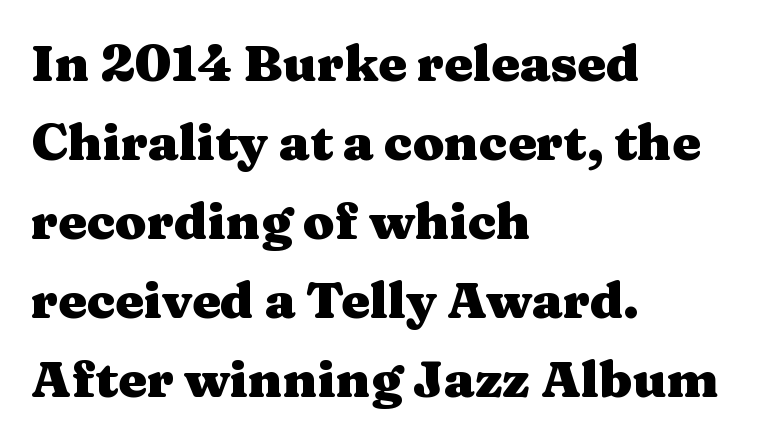
This sample has the flowing, uneven cadence of proportional lettering. Short and long lines alike share a common starting point at left. The face used here is seriffed, in the tradition of book romans. A roman cut, with each character standing at attention. Descenders are the only things crossing below the line.
